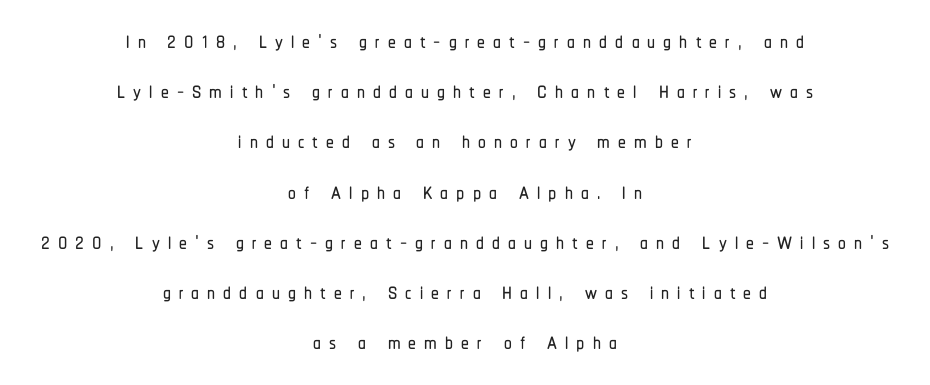
{"serif": "no", "italic": "no", "width": "condensed", "stroke_contrast": "low", "x_height": "medium", "monospaced": "no", "underline": "no", "align": "center", "line_spacing": "normal", "line_spacing_ratio": 1.62, "letter_spacing": "wide", "letter_spacing_em": 0.26, "glyph_px": 31}
